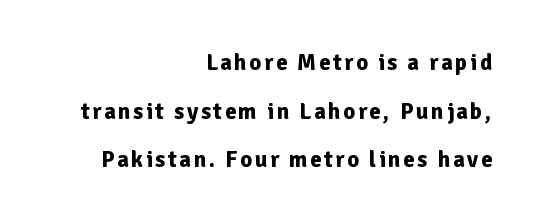
{"italic": "no", "bold": "yes", "underline": "no", "align": "right", "line_spacing": "loose", "line_spacing_ratio": 2.11, "glyph_px": 23}
